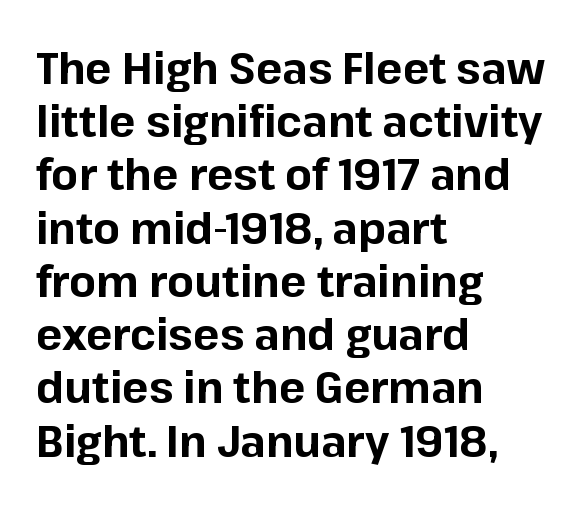
The image shows 44 px bold sans-serif type, upright; set left-aligned, line spacing 1.21x, normal letter spacing, not underlined; low stroke contrast and a medium x-height.
